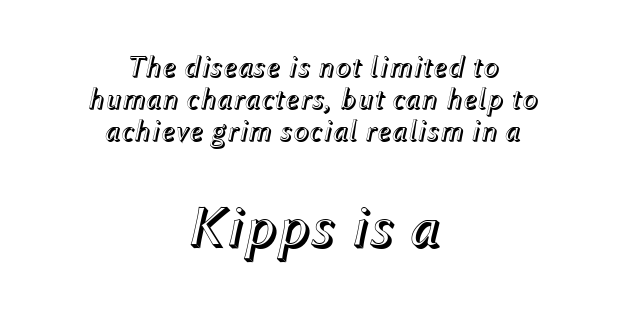
The image shows 59 px text type, italic (leaning right); set centered, tight line spacing (1.06x), normal letter spacing, not underlined; the second (bottom) block is 1.97x larger; a medium x-height.
